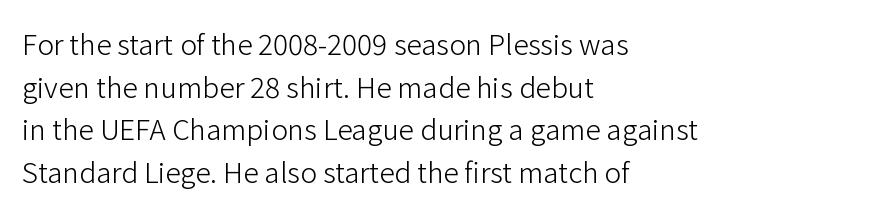
Q: Is the text bold? A: No.
Q: Is the text italic (slanted)? A: No, it is upright.
Q: Is the typeface a serif or a sans-serif typeface? A: Sans-serif.
Q: Is the text underlined? A: No.
Q: How is the paragraph aligned? A: Left-aligned.
Q: Is the spacing between letters normal or unusually wide? A: Normal.
Q: Is the spacing between lines tight, normal or loose? A: Normal.
Q: Width (condensed, normal, or wide)? A: Normal.
Q: Stroke contrast? A: Low.
Q: x-height? A: Medium.
Q: Monospaced? A: No.
